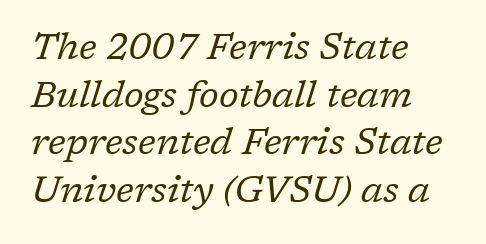
Is the letter spacing exaggerated? No — it looks like the ordinary default. Underline: absent. Look at the bottom of the vertical strokes: they flare into serifs here. Each letter keeps its own natural width here, so spacing adapts to shape. Is the block centered? No — it sits flush against the left margin. The space between consecutive lines is moderate.
